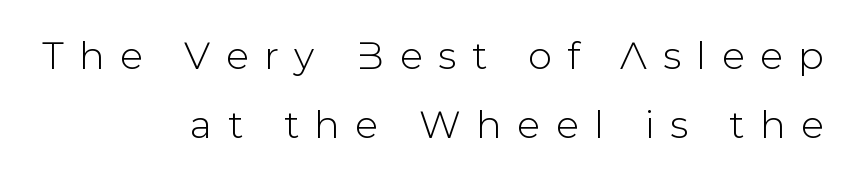
The passage shown is typeset with a sans-serif family. Inter-character spacing is expanded well beyond the font's built-in metrics. These lines are rendered in a variable-pitch font. The gap between lines stays unmarked.
